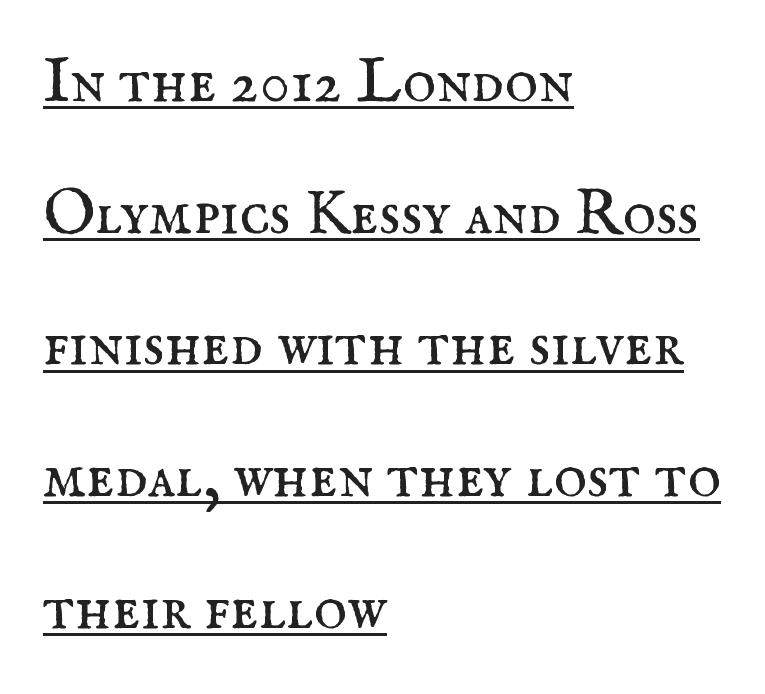
Interline gaps are noticeably wide in this sample. Like a heading marked for emphasis, these lines bear an underscore. Looks like regular typesetting: each glyph gets only the width it needs. In terms of letterspacing, this is plain default setting.
